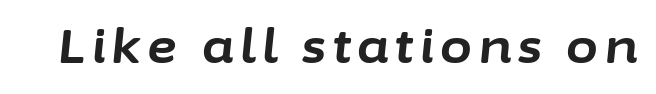
Q: Is the text bold? A: Yes.
Q: Is the text italic (slanted)? A: Yes, it leans right by about 6 degrees.
Q: Is the text underlined? A: No.
Q: Width (condensed, normal, or wide)? A: Normal.
Q: Stroke contrast? A: Low.
Q: x-height? A: Medium.
Q: Monospaced? A: No.
